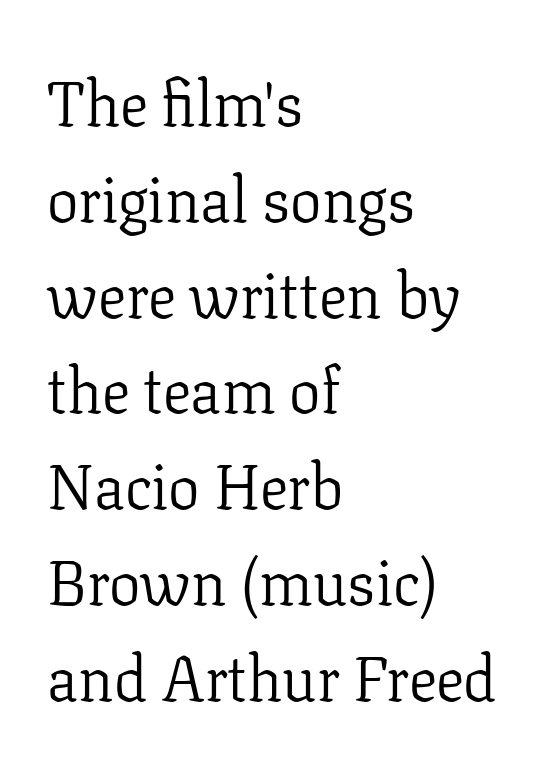
{"serif": "yes", "italic": "no", "bold": "no", "weight": "light", "width": "normal", "stroke_contrast": "low", "x_height": "medium", "monospaced": "no", "underline": "no", "align": "left", "line_spacing": "normal", "line_spacing_ratio": 1.52, "letter_spacing": "normal", "letter_spacing_em": 0.0, "glyph_px": 63}
